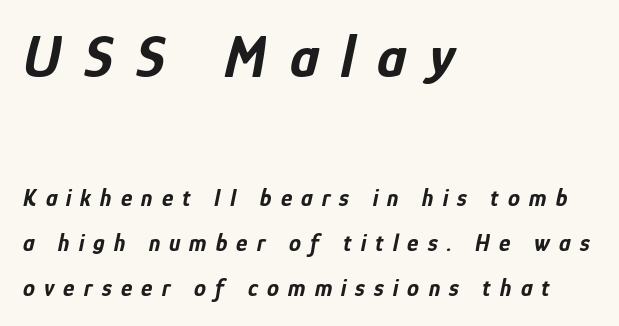
{"italic": "yes", "lean": "right", "slant_degrees": 12, "bold": "yes", "weight": "bold", "width": "condensed", "stroke_contrast": "low", "x_height": "medium", "monospaced": "no", "underline": "no", "align": "left", "line_spacing_ratio": 1.88, "letter_spacing": "wide", "letter_spacing_em": 0.38, "larger_block": "first", "size_ratio": 2.5, "glyph_px": 60}
